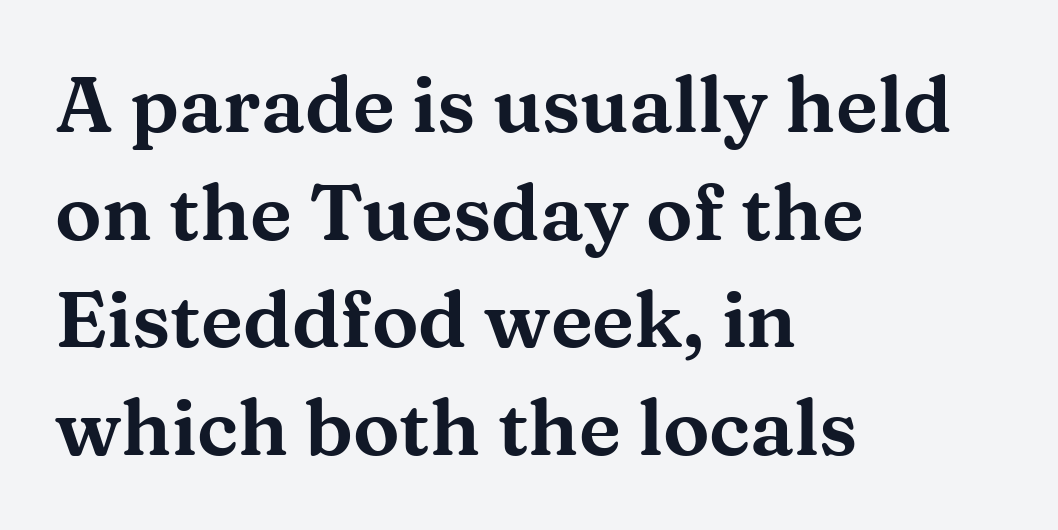
Type style note: has serifs. The typography opts for an upright posture over an oblique one. In CSS terms this would be text-align: left. Reading down the column, the eye jumps a familiar distance to each next line. Has an underline been added? It has not.
